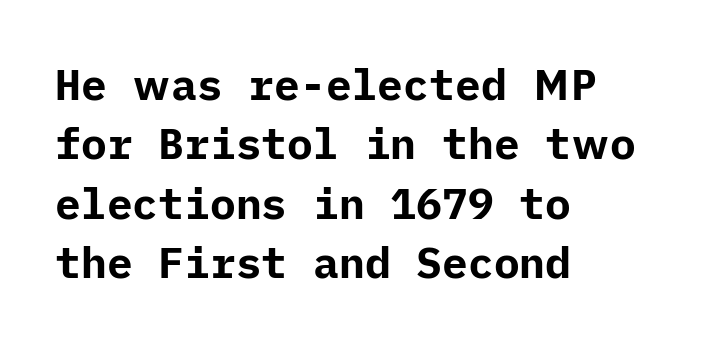
{"serif": "no", "italic": "no", "bold": "yes", "weight": "bold", "width": "normal", "stroke_contrast": "low", "x_height": "medium", "underline": "no", "align": "left", "line_spacing": "normal", "line_spacing_ratio": 1.38, "letter_spacing": "normal", "letter_spacing_em": 0.0, "glyph_px": 43}
